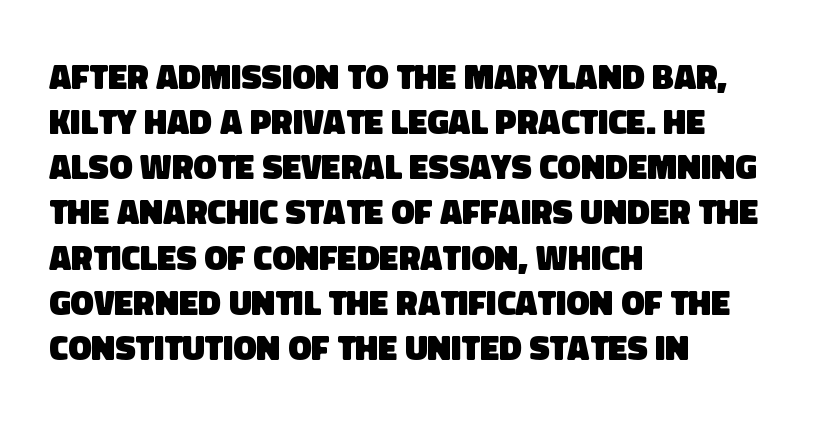
{"serif": "no", "bold": "yes", "weight": "heavy", "width": "normal", "stroke_contrast": "low", "x_height": "large", "monospaced": "no", "underline": "no", "align": "left", "line_spacing": "normal", "line_spacing_ratio": 1.29, "letter_spacing": "normal", "letter_spacing_em": 0.0, "glyph_px": 35}
